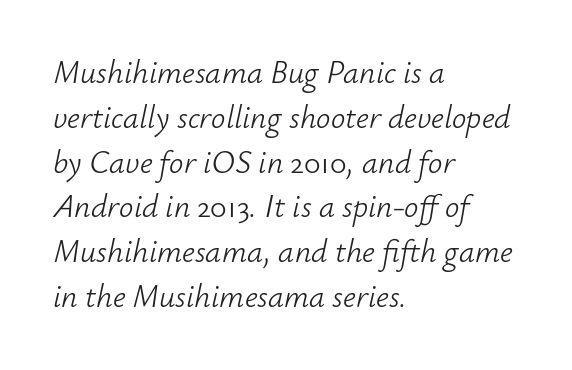
{"italic": "yes", "lean": "right", "slant_degrees": 12, "bold": "no", "weight": "light", "width": "normal", "stroke_contrast": "low", "x_height": "small", "monospaced": "no", "underline": "no", "align": "left", "line_spacing": "normal", "line_spacing_ratio": 1.4, "letter_spacing": "normal", "letter_spacing_em": 0.0, "glyph_px": 32}
